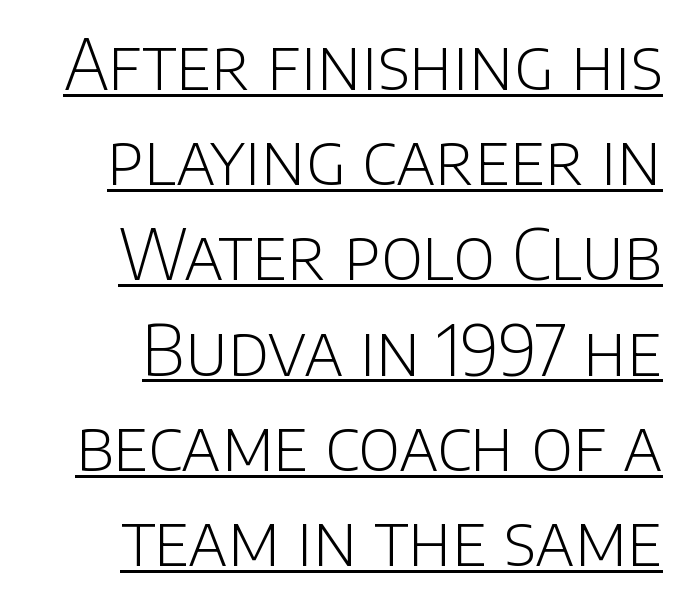
The image shows 69 px light sans-serif type, upright; set right-aligned, normal line spacing (1.38x), normal letter spacing, underlined; low stroke contrast and a large x-height.
